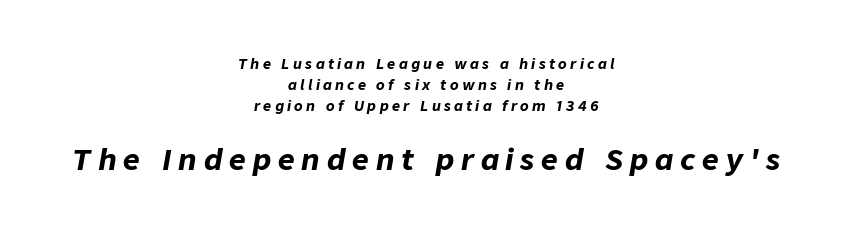
Rows of type keep a routine distance in the vertical direction. The foot of each line stays bare and open. How are the letters spaced? Widely, with obvious added tracking. Weight: bold. The composition opens small and finishes big.
